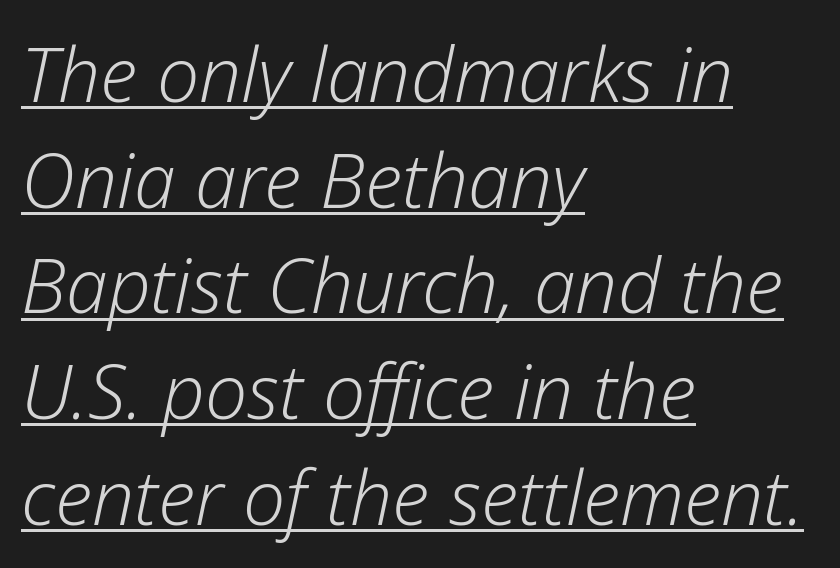
{"italic": "yes", "lean": "right", "slant_degrees": 12, "bold": "no", "weight": "light", "width": "normal", "stroke_contrast": "low", "x_height": "medium", "monospaced": "no", "underline": "yes", "align": "left", "line_spacing": "normal", "line_spacing_ratio": 1.41, "letter_spacing": "normal", "letter_spacing_em": 0.0, "glyph_px": 75}
